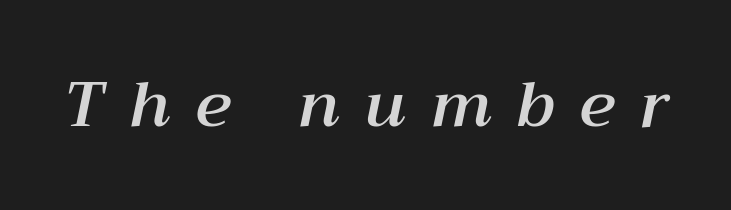
{"italic": "yes", "lean": "right", "slant_degrees": 12, "width": "normal", "stroke_contrast": "medium", "x_height": "medium", "monospaced": "no", "underline": "no", "letter_spacing": "wide", "letter_spacing_em": 0.4, "glyph_px": 63}
